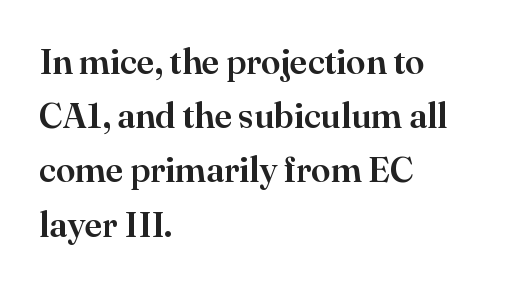
The image shows 35 px serif type, upright; set left-aligned, normal line spacing (1.55x), normal letter spacing, not underlined; high stroke contrast and a small x-height.
